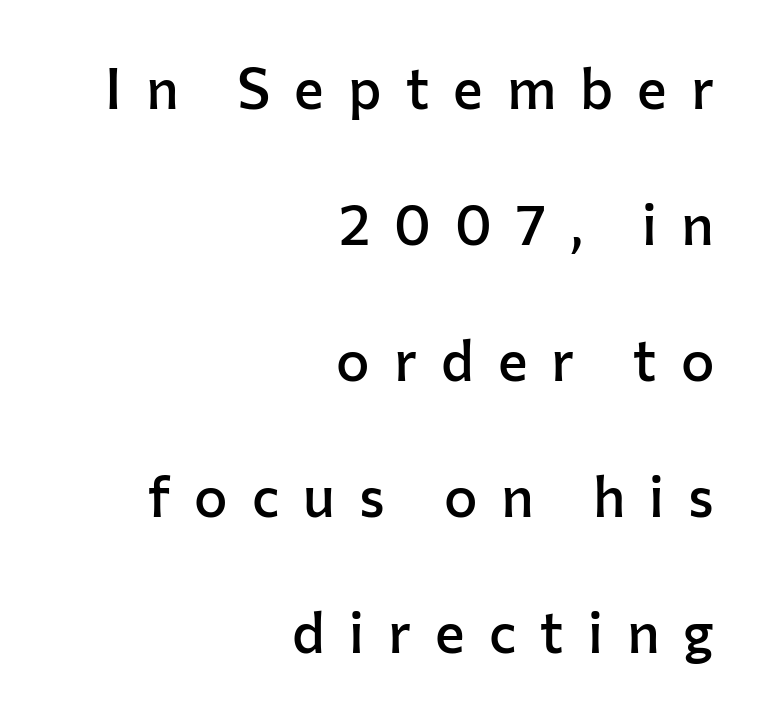
These lines are composed in type without serifs. Here the designer chose a conventional face with non-uniform glyph widths. A typesetter would mark this as roman, not italic. The specimen omits any rule beneath the text block's lines. The face used here is a semibold: visibly heavier than regular, lighter than bold. Summary of vertical rhythm: relaxed, with wide interline spacing.
